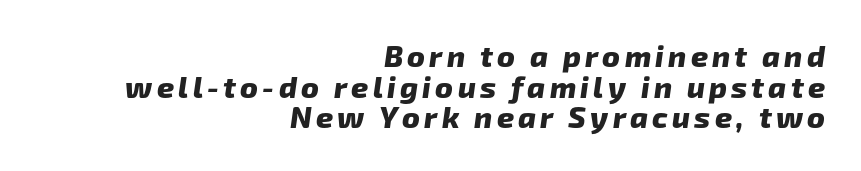
Q: Is the text bold? A: Yes.
Q: Is the typeface a serif or a sans-serif typeface? A: Sans-serif.
Q: Is the text underlined? A: No.
Q: How is the paragraph aligned? A: Right-aligned.
Q: Is the spacing between lines tight, normal or loose? A: Tight.
Q: Width (condensed, normal, or wide)? A: Normal.
Q: Stroke contrast? A: Low.
Q: x-height? A: Medium.
Q: Monospaced? A: No.
